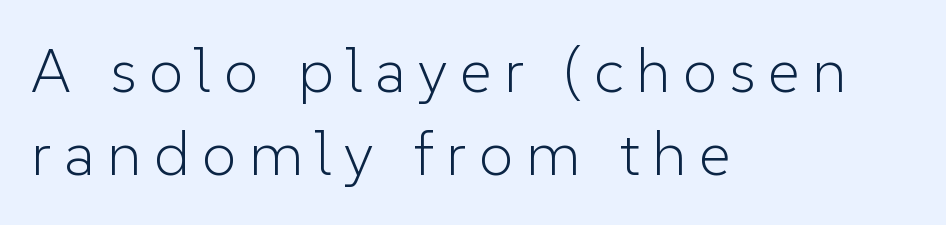
The letters stand upright; this is a roman face. Type without underlining. Stroke mass is kept to a normal reading level or below. Summary of vertical rhythm: regular, with standard interline spacing. This sample uses a sans-serif face. The horizontal fit of the characters is loose and conspicuously gappy.
